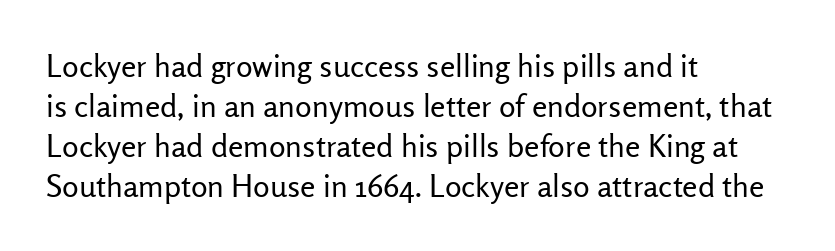
Q: Is the text bold? A: No.
Q: Is the text italic (slanted)? A: No, it is upright.
Q: Is the typeface a serif or a sans-serif typeface? A: Sans-serif.
Q: Is the text underlined? A: No.
Q: How is the paragraph aligned? A: Left-aligned.
Q: Is the spacing between letters normal or unusually wide? A: Normal.
Q: Is the spacing between lines tight, normal or loose? A: Normal.
Q: Width (condensed, normal, or wide)? A: Normal.
Q: Stroke contrast? A: Low.
Q: x-height? A: Medium.
Q: Monospaced? A: No.
